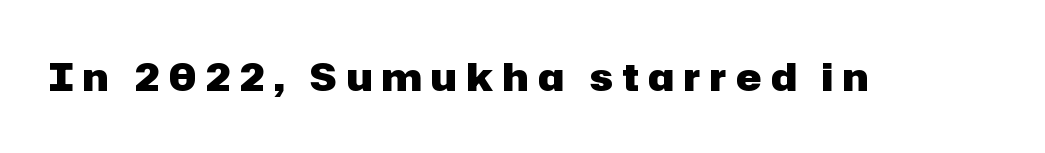
Check under the words: just untouched page. Note the varied advance widths — an 'i' is clearly narrower than an 'm'. This sample uses a sans-serif face. Tall strokes in this sample are plumb rather than angled.
